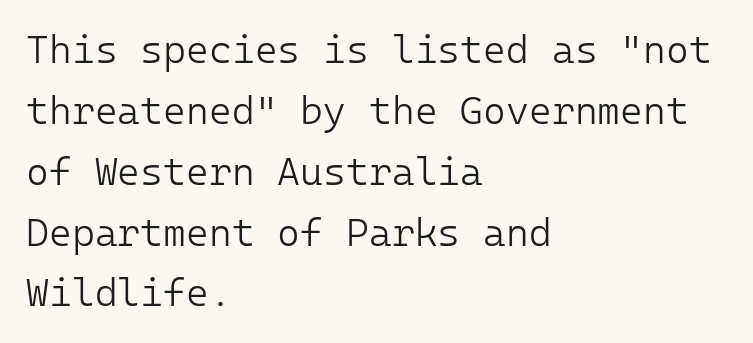
The image shows 39 px light sans-serif type, upright; set left-aligned, normal line spacing (1.56x), normal letter spacing, not underlined; low stroke contrast and a medium x-height.
